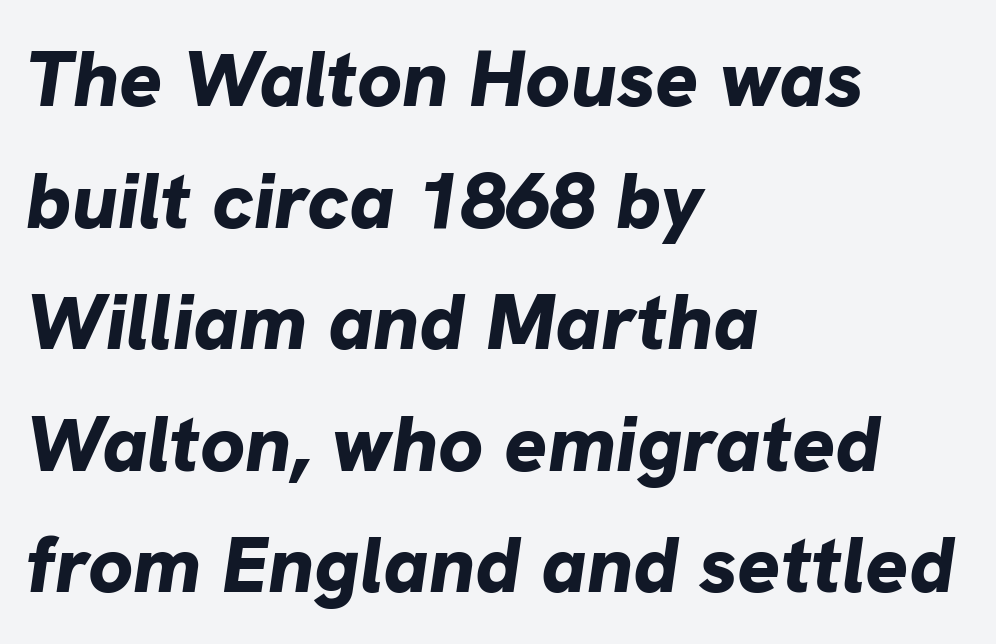
Left-aligned paragraph, ragged on the right. The passage shown is typed in a proportional face where columns would drift. Glyph-to-glyph distance matches everyday printed text. The letters are slanted; this is an italic face.
